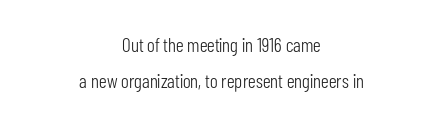
The image shows 20 px text type, upright; set centered, line spacing 1.8x, normal letter spacing, not underlined.
